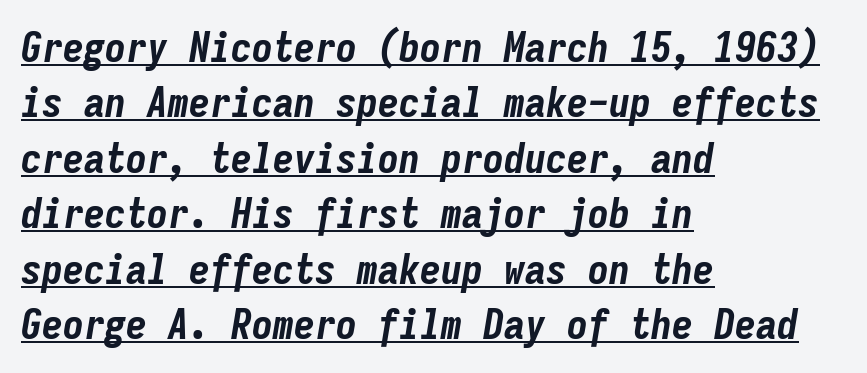
Q: Is the text bold? A: Yes.
Q: Is the text italic (slanted)? A: Yes, it leans right by about 9 degrees.
Q: Is the text underlined? A: Yes.
Q: How is the paragraph aligned? A: Left-aligned.
Q: Is the spacing between letters normal or unusually wide? A: Normal.
Q: Is the spacing between lines tight, normal or loose? A: Normal.
Q: Width (condensed, normal, or wide)? A: Condensed.
Q: Stroke contrast? A: Low.
Q: x-height? A: Medium.
Q: Monospaced? A: Yes.
